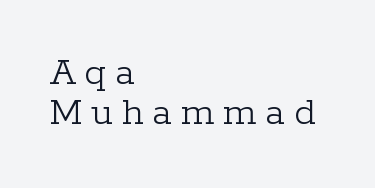
Unmarked baselines from the first word to the last. This is the regular roman posture of the typeface. The letters advance in unequal steps, a hallmark of proportional type. Serifs: yes, visible at the terminals of the letterforms.
